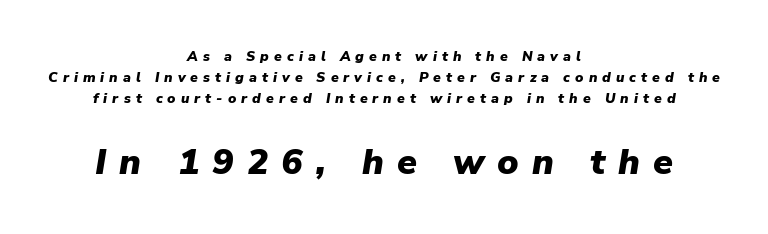
Q: Is the text bold? A: Yes.
Q: Is the text italic (slanted)? A: Yes, it leans right by about 9 degrees.
Q: Is the text underlined? A: No.
Q: How is the paragraph aligned? A: Centered.
Q: Is the spacing between letters normal or unusually wide? A: Unusually wide.
Q: Is the spacing between lines tight, normal or loose? A: Normal.
Q: Which block of text is set in a larger size, the first (top) or the second (bottom)? A: The second (bottom) one.
Q: Width (condensed, normal, or wide)? A: Normal.
Q: Stroke contrast? A: Low.
Q: x-height? A: Medium.
Q: Monospaced? A: No.
